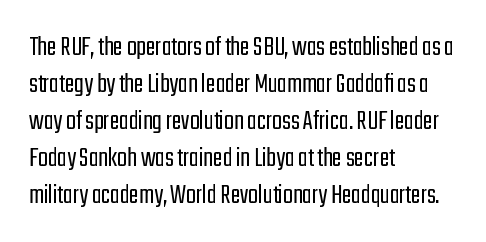
The image shows 29 px light, condensed sans-serif type, upright; set left-aligned, normal line spacing (1.28x), normal letter spacing, not underlined; low stroke contrast and a medium x-height.
